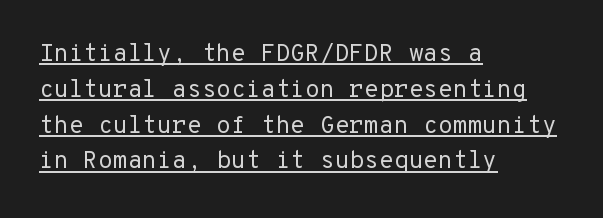
The image shows 24 px text type, upright; set left-aligned, normal line spacing (1.49x), normal letter spacing, underlined.
